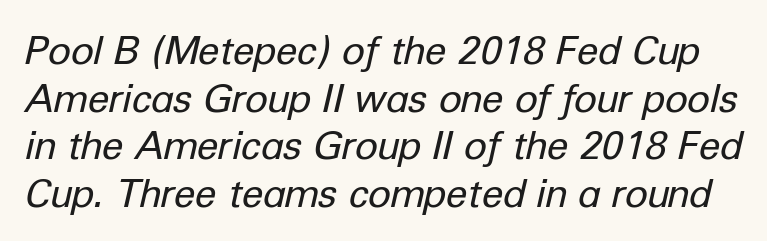
Q: Is the text bold? A: No.
Q: Is the text italic (slanted)? A: Yes, it leans right by about 12 degrees.
Q: Is the text underlined? A: No.
Q: Is the spacing between letters normal or unusually wide? A: Normal.
Q: Width (condensed, normal, or wide)? A: Normal.
Q: Stroke contrast? A: Low.
Q: x-height? A: Medium.
Q: Monospaced? A: No.
